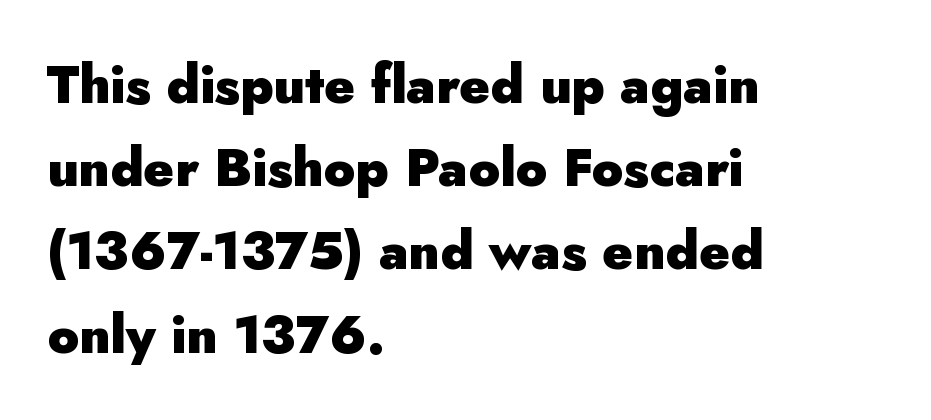
These lines sit exactly where default settings would place them. Short note: letters normally spaced. Where is the straight margin? On the left. Think of a printed novel: that variable character pitch is what you see here. Nobody drew a line under any word here. The passage shown is emphatically bold.
